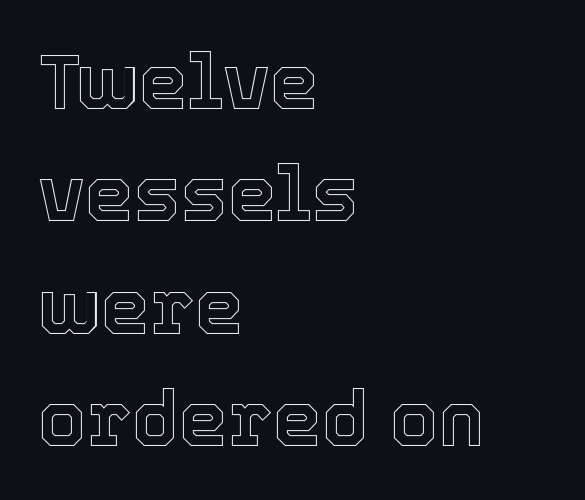
Q: Is the text italic (slanted)? A: No, it is upright.
Q: Is the text underlined? A: No.
Q: How is the paragraph aligned? A: Left-aligned.
Q: Is the spacing between letters normal or unusually wide? A: Normal.
Q: Is the spacing between lines tight, normal or loose? A: Normal.
Q: Width (condensed, normal, or wide)? A: Normal.
Q: x-height? A: Medium.
Q: Monospaced? A: No.
